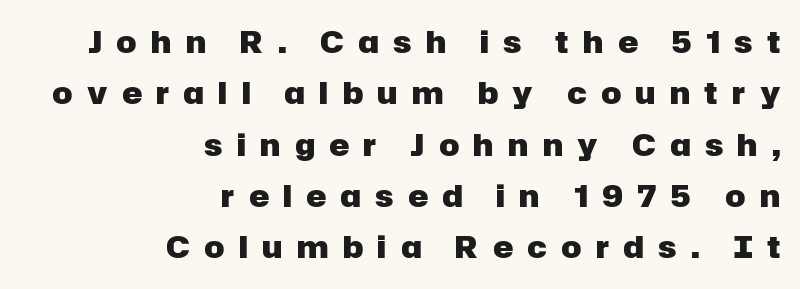
The letters stand straight up with perfectly vertical stems. Each letter keeps its own natural width here, so spacing adapts to shape. Display-style spreading of the glyphs; the letterfit is very open. Examine the stroke ends and you'll find no serifs. What weight is shown? A full bold with thick strokes. Every row of glyphs terminates at an identical x-position on the right.
